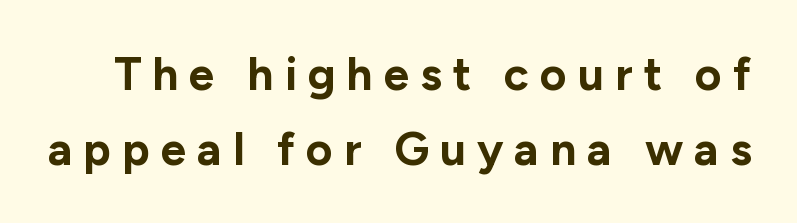
{"serif": "no", "italic": "no", "bold": "yes", "weight": "bold", "width": "normal", "stroke_contrast": "low", "x_height": "medium", "monospaced": "no", "underline": "no", "line_spacing": "normal", "line_spacing_ratio": 1.63, "letter_spacing": "wide", "letter_spacing_em": 0.24, "glyph_px": 46}
